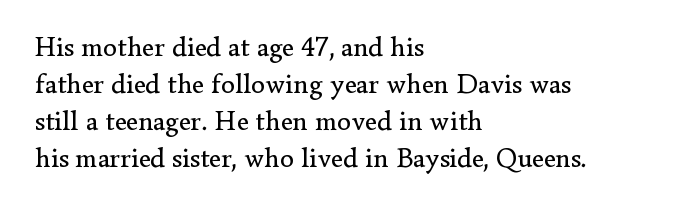
The image shows 28 px regular-weight serif type, upright; set left-aligned, normal line spacing (1.32x), normal letter spacing, not underlined; low stroke contrast and a small x-height.
